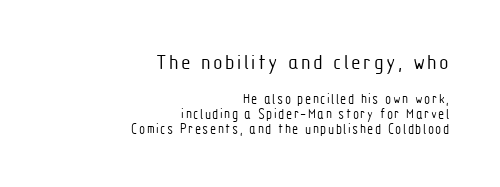
{"italic": "no", "bold": "no", "underline": "no", "align": "right", "line_spacing": "tight", "line_spacing_ratio": 1.04, "larger_block": "first", "size_ratio": 1.57, "glyph_px": 22}
